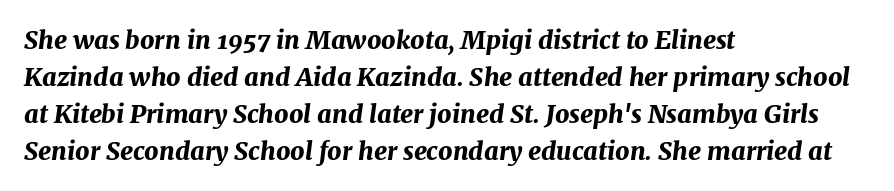
The string is rendered with underlining switched off. Evenly set lines give the paragraph a standard silhouette. The text block is weighted toward the left margin, trailing off unevenly rightward. The line texture is even and compact thanks to regular tracking. The typography opts for an oblique posture over an upright one. Every letter is thick-stroked: bold, no question.
